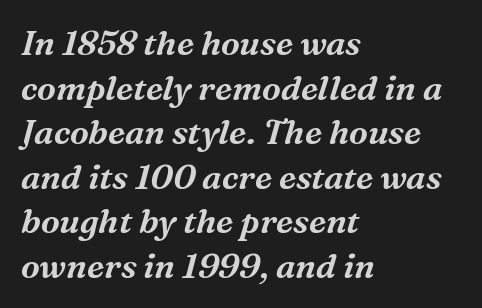
Interline gaps are of average width in this sample. The specimen omits any rule beneath the text block's lines. Spacing verdict: proportional, widths tailored to each character. A typesetter would mark this as italic.
